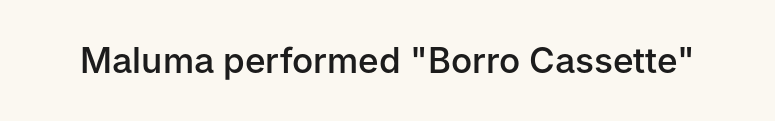
Here the designer chose a conventional face with non-uniform glyph widths. Standard letterfit; no display-style spreading of the glyphs. This is sans-serif lettering, the kind often seen on screens and signage. Moderately thickened strokes mark this as semibold type.
